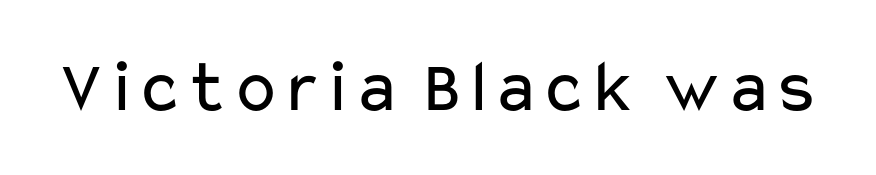
Q: Is the text bold? A: No.
Q: Is the text italic (slanted)? A: No, it is upright.
Q: Is the typeface a serif or a sans-serif typeface? A: Sans-serif.
Q: Is the text underlined? A: No.
Q: Is the spacing between letters normal or unusually wide? A: Normal.
Q: Width (condensed, normal, or wide)? A: Wide.
Q: Stroke contrast? A: Low.
Q: x-height? A: Medium.
Q: Monospaced? A: No.
